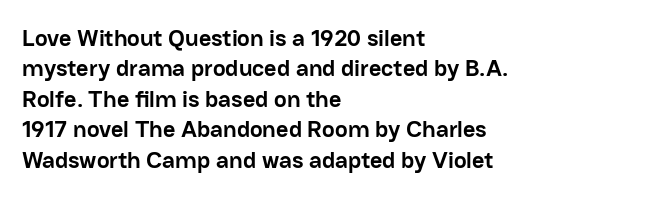
The image shows 24 px bold type, upright; set left-aligned, normal line spacing (1.27x), normal letter spacing, not underlined.
